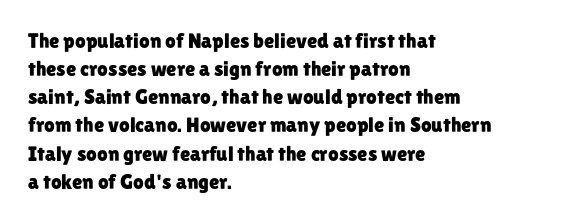
The image shows 21 px text type, upright; set left-aligned, normal line spacing (1.34x), normal letter spacing, not underlined.
